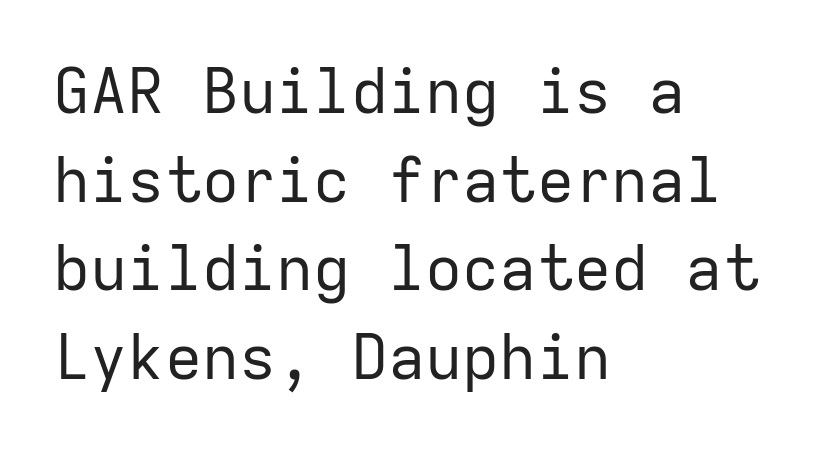
{"serif": "no", "italic": "no", "bold": "no", "weight": "regular", "width": "normal", "stroke_contrast": "low", "x_height": "medium", "monospaced": "yes", "underline": "no", "align": "left", "line_spacing": "normal", "line_spacing_ratio": 1.43, "letter_spacing": "normal", "letter_spacing_em": 0.0, "glyph_px": 62}
